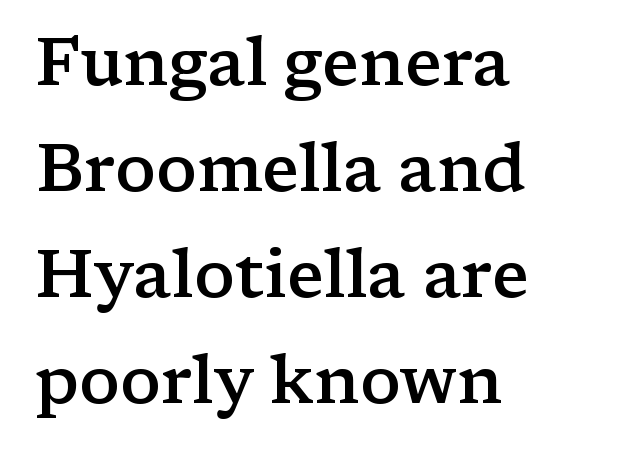
Standard letterfit; no display-style spreading of the glyphs. Posture: upright roman. The typesetter chose a ragged-right arrangement here. A clean baseline with only descenders dipping below it.
